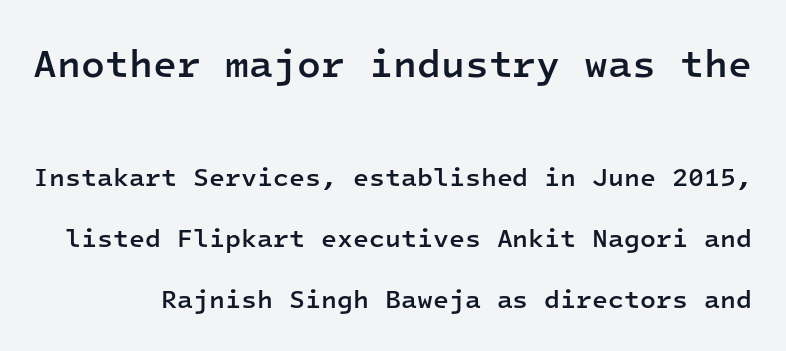
The image shows 39 px semibold sans-serif type, upright, monospaced; set loose line spacing (2.35x), normal letter spacing, not underlined; the first (top) block is 1.5x larger; low stroke contrast and a medium x-height.
